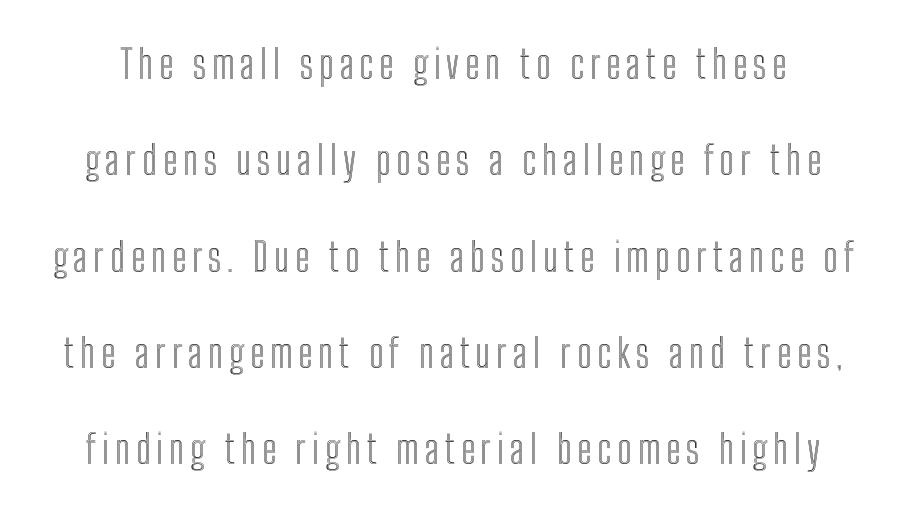
Q: Is the text italic (slanted)? A: No, it is upright.
Q: Is the text underlined? A: No.
Q: Is the spacing between lines tight, normal or loose? A: Loose.
Q: Width (condensed, normal, or wide)? A: Condensed.
Q: x-height? A: Medium.
Q: Monospaced? A: No.
